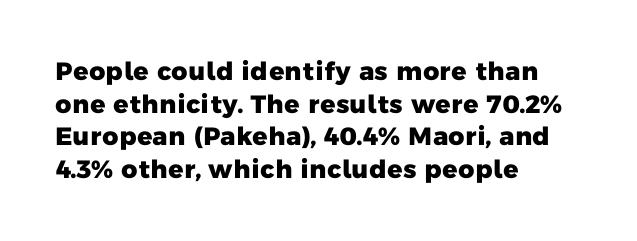
{"bold": "yes", "underline": "no", "align": "left", "line_spacing": "normal", "line_spacing_ratio": 1.31, "letter_spacing": "normal", "letter_spacing_em": 0.0, "glyph_px": 25}
